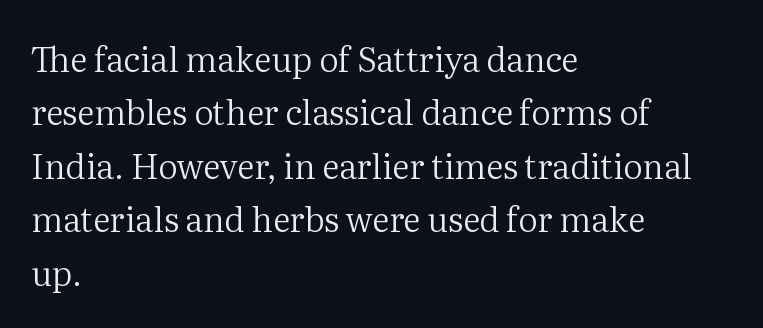
Anything drawn beneath the words? Only blank space. A typesetter would call this leading conventional body-copy spacing. Does the copy run flush right? No — it runs flush left. The gaps between neighbouring characters are ordinary and unremarkable. Stroke mass is kept to a normal reading level or below. These lines are rendered in a variable-pitch font.
